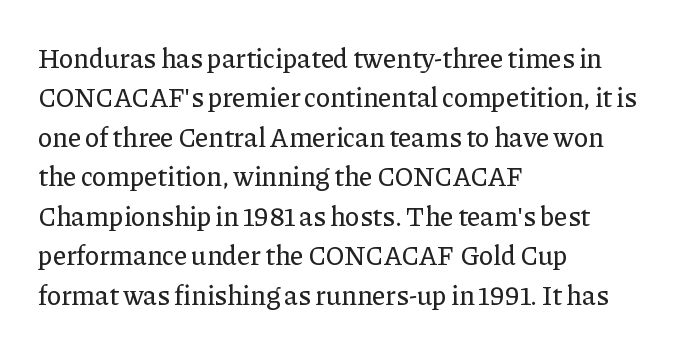
The image shows 27 px text type, upright; set left-aligned, normal line spacing (1.46x), normal letter spacing, not underlined.
